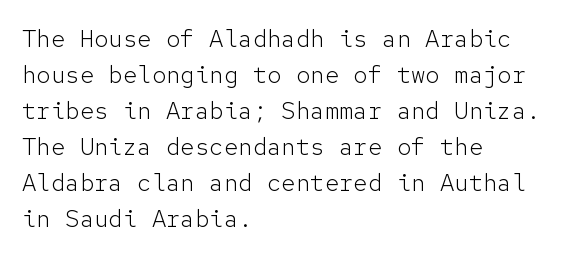
Q: Is the text bold? A: No.
Q: Is the text italic (slanted)? A: No, it is upright.
Q: Is the text underlined? A: No.
Q: How is the paragraph aligned? A: Left-aligned.
Q: Is the spacing between letters normal or unusually wide? A: Normal.
Q: Is the spacing between lines tight, normal or loose? A: Normal.
